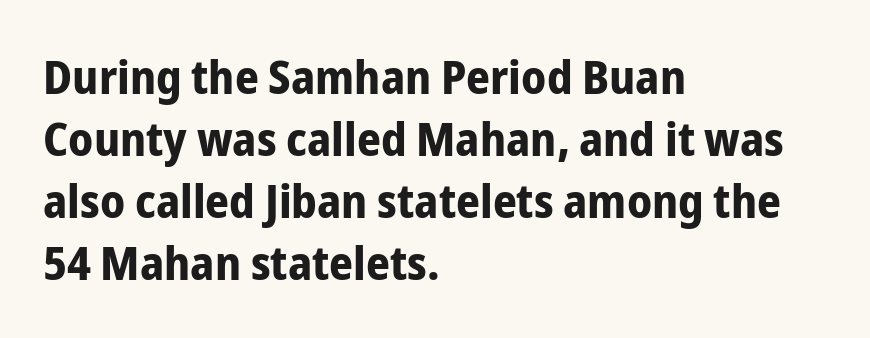
Nothing unusual about the tracking: characters are spaced as the font intends. The face used here has the dense, thick strokes of a bold. Short and long lines alike share a common starting point at left. These lines are rendered in a variable-pitch font. Regular leading.
